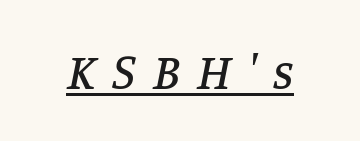
{"serif": "yes", "italic": "yes", "lean": "right", "slant_degrees": 11, "width": "normal", "stroke_contrast": "low", "x_height": "large", "monospaced": "no", "underline": "yes", "letter_spacing": "wide", "letter_spacing_em": 0.33, "glyph_px": 51}
